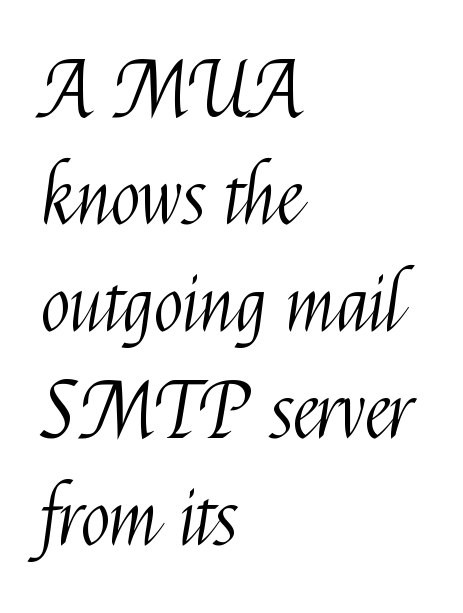
Decoration check: the copy has no underline. Notice how descenders clear the ascenders below comfortably — that's standard leading. Unbolded letterforms with no extra heft. Spacing verdict: proportional, widths tailored to each character.
